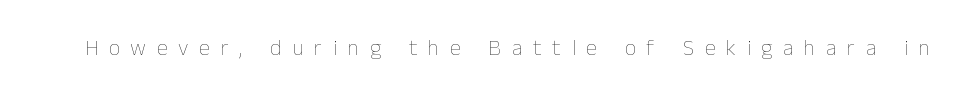
In terms of posture, this sample is upright. Inter-character spacing is expanded well beyond the font's built-in metrics. Underline: absent. The typesetting does not lean heavy: it is not bold.
